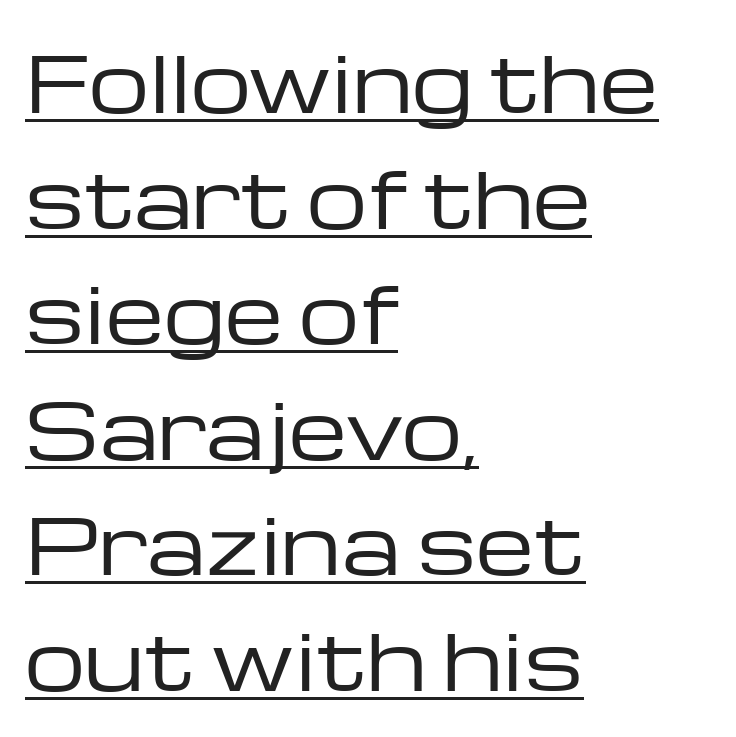
Line starts are locked; line ends wander. The letterforms sit shoulder to shoulder at normal distance. This sample has the flowing, uneven cadence of proportional lettering. Heft: none added — not bold. Does the lettering tilt? It doesn't — this is upright. Observe the absence of serifs on each vertical stroke in this sample.
